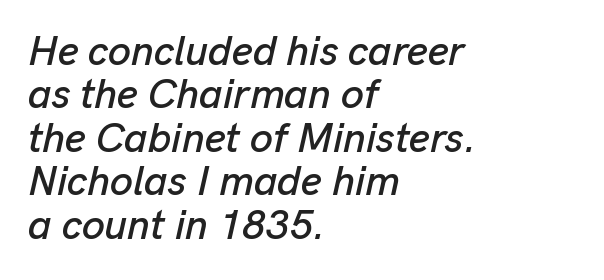
Looks like regular typesetting: each glyph gets only the width it needs. You could barely slide anything between these rows. Students, note that the glyphs here touch the page at normal intervals. The baseline area is clear. Typeset ragged right — the left edge is the straight one. You can tell it's italic because the verticals aren't actually vertical.
